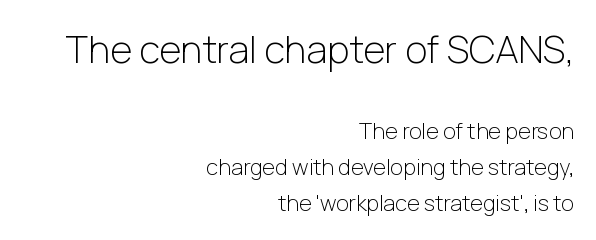
Q: Is the text bold? A: No.
Q: Is the text italic (slanted)? A: No, it is upright.
Q: Is the typeface a serif or a sans-serif typeface? A: Sans-serif.
Q: Is the text underlined? A: No.
Q: How is the paragraph aligned? A: Right-aligned.
Q: Is the spacing between letters normal or unusually wide? A: Normal.
Q: Is the spacing between lines tight, normal or loose? A: Normal.
Q: Which block of text is set in a larger size, the first (top) or the second (bottom)? A: The first (top) one.
Q: Width (condensed, normal, or wide)? A: Normal.
Q: Stroke contrast? A: Low.
Q: x-height? A: Medium.
Q: Monospaced? A: No.
